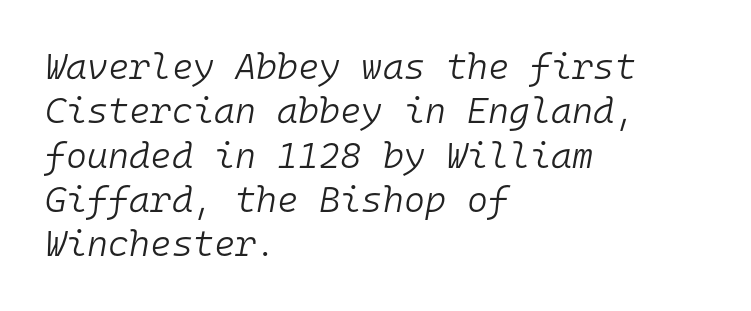
The image shows 36 px light type, italic (leaning right), monospaced; set left-aligned, line spacing 1.23x, normal letter spacing, not underlined; low stroke contrast and a medium x-height.
